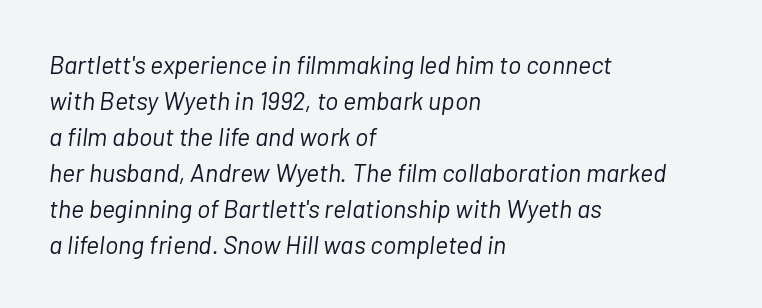
{"italic": "yes", "lean": "right", "slant_degrees": 7, "bold": "no", "underline": "no", "align": "left", "line_spacing": "normal", "line_spacing_ratio": 1.44, "letter_spacing": "normal", "letter_spacing_em": 0.0, "glyph_px": 25}
